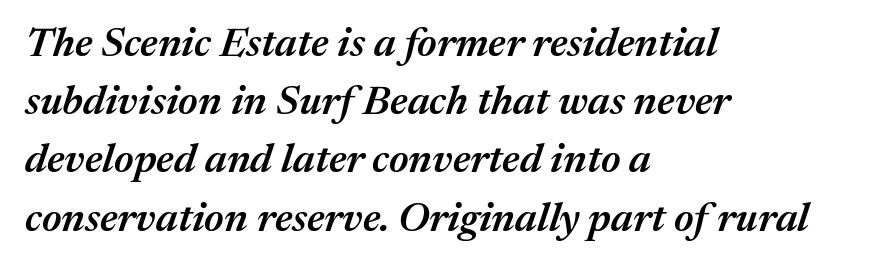
Notice how the stems are inclined rather than vertical — that's the hallmark of italics. Casual observation: everything's shoved over to the left. The letters advance in unequal steps, a hallmark of proportional type. A normal amount of white space separates one row of letters from the next. Spacing between characters is what you'd get straight out of the box.
